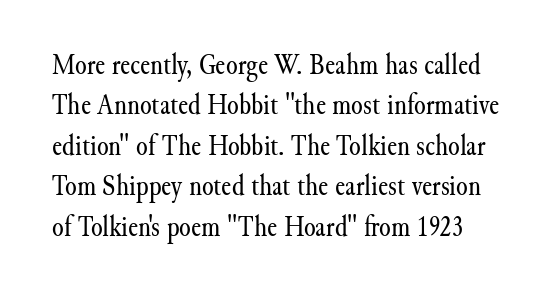
The image shows 30 px regular-weight serif type, upright; set normal line spacing (1.35x), normal letter spacing, not underlined; medium stroke contrast and a small x-height.
